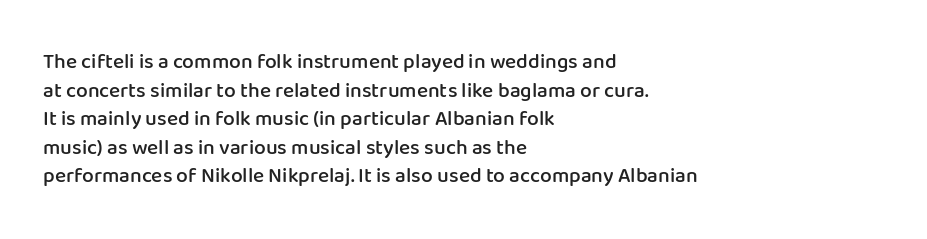
{"italic": "no", "bold": "semi", "underline": "no", "align": "left", "line_spacing": "normal", "line_spacing_ratio": 1.36, "letter_spacing": "normal", "letter_spacing_em": 0.0, "glyph_px": 21}
